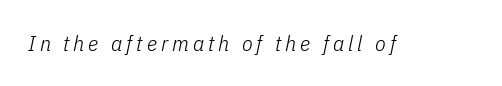
Q: Is the text bold? A: No.
Q: Is the text italic (slanted)? A: Yes, it leans right by about 11 degrees.
Q: Is the text underlined? A: No.
